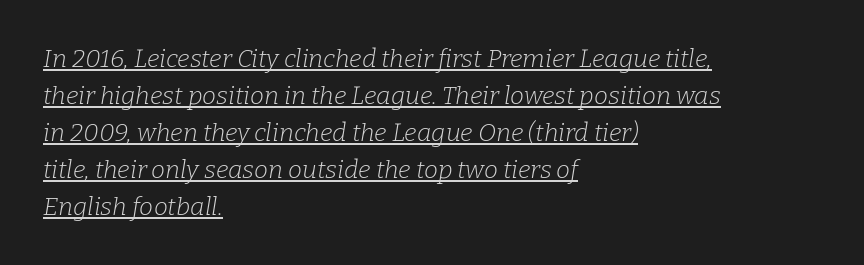
Q: Is the text bold? A: No.
Q: Is the text italic (slanted)? A: Yes, it leans right by about 9 degrees.
Q: Is the text underlined? A: Yes.
Q: How is the paragraph aligned? A: Left-aligned.
Q: Is the spacing between letters normal or unusually wide? A: Normal.
Q: Is the spacing between lines tight, normal or loose? A: Normal.
